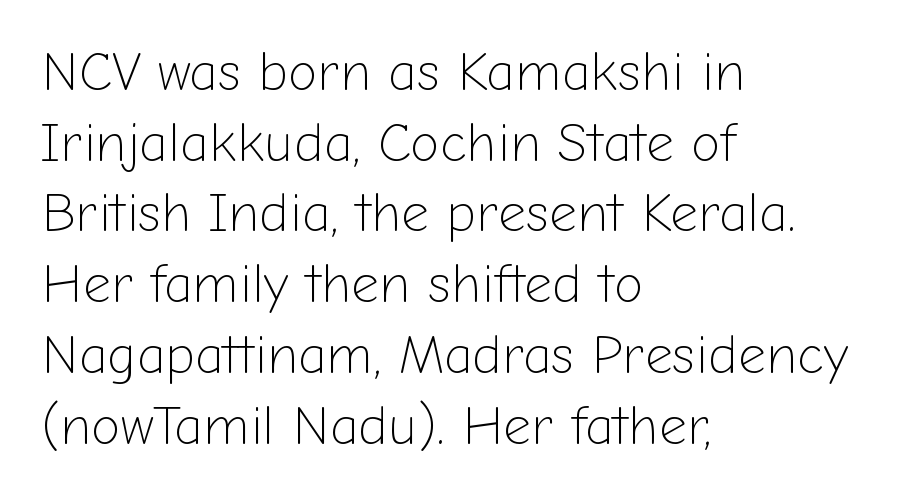
Q: Is the text bold? A: No.
Q: Is the text italic (slanted)? A: No, it is upright.
Q: Is the typeface a serif or a sans-serif typeface? A: Sans-serif.
Q: Is the text underlined? A: No.
Q: How is the paragraph aligned? A: Left-aligned.
Q: Is the spacing between letters normal or unusually wide? A: Normal.
Q: Is the spacing between lines tight, normal or loose? A: Normal.
Q: Width (condensed, normal, or wide)? A: Normal.
Q: Stroke contrast? A: Low.
Q: x-height? A: Medium.
Q: Monospaced? A: No.
